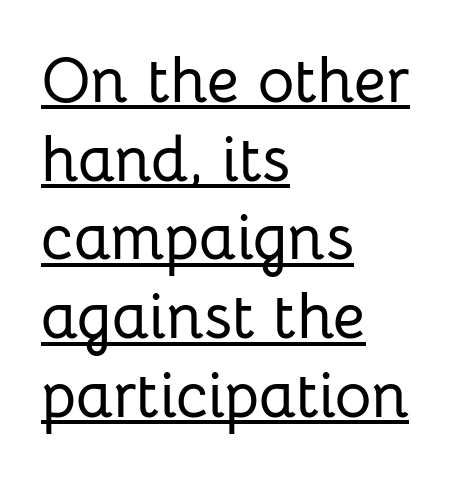
The image shows 63 px sans-serif type, upright; set left-aligned, normal line spacing (1.25x), normal letter spacing, underlined; low stroke contrast and a medium x-height.
